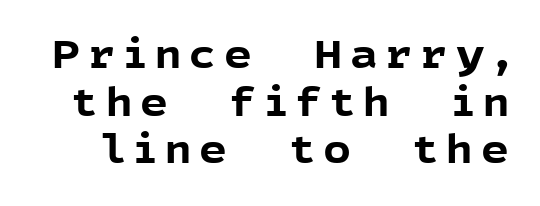
{"serif": "no", "italic": "no", "bold": "yes", "weight": "bold", "width": "normal", "x_height": "medium", "monospaced": "no", "underline": "no", "line_spacing_ratio": 1.22, "letter_spacing": "wide", "letter_spacing_em": 0.21, "glyph_px": 39}
